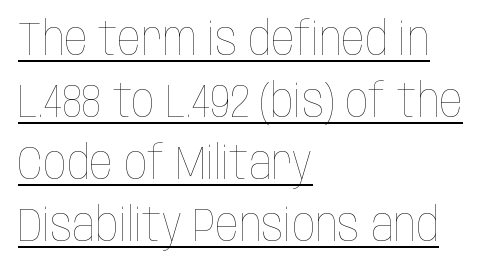
Spacing verdict: proportional, widths tailored to each character. Nobody touched the tracking dial on this one. Summary of weight: not heavy and not bold. Every character sits straight up, as roman type does.
